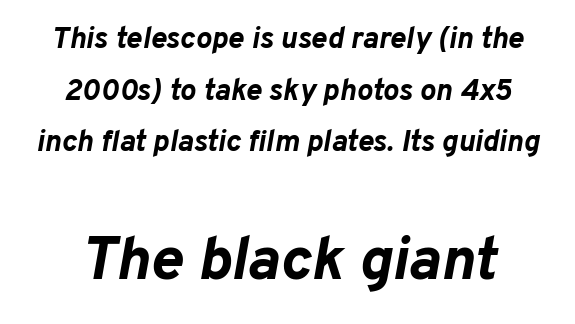
{"italic": "yes", "lean": "right", "slant_degrees": 10, "bold": "yes", "weight": "bold", "width": "normal", "stroke_contrast": "low", "x_height": "medium", "monospaced": "no", "underline": "no", "align": "center", "line_spacing_ratio": 1.72, "letter_spacing": "normal", "letter_spacing_em": 0.0, "larger_block": "second", "size_ratio": 2.03, "glyph_px": 61}
